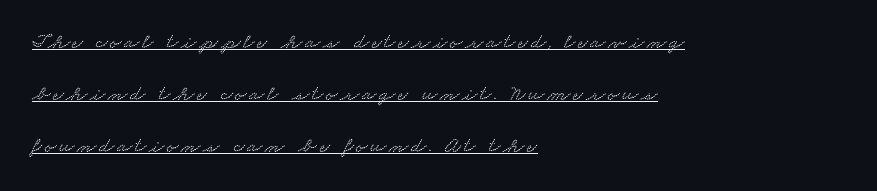
Q: Is the text underlined? A: Yes.
Q: How is the paragraph aligned? A: Left-aligned.
Q: Is the spacing between lines tight, normal or loose? A: Loose.
